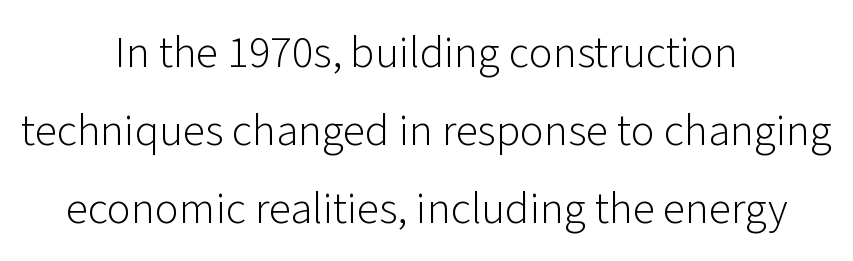
Q: Is the text bold? A: No.
Q: Is the text italic (slanted)? A: No, it is upright.
Q: Is the typeface a serif or a sans-serif typeface? A: Sans-serif.
Q: Is the text underlined? A: No.
Q: How is the paragraph aligned? A: Centered.
Q: Is the spacing between letters normal or unusually wide? A: Normal.
Q: Width (condensed, normal, or wide)? A: Normal.
Q: Stroke contrast? A: Low.
Q: x-height? A: Medium.
Q: Monospaced? A: No.
